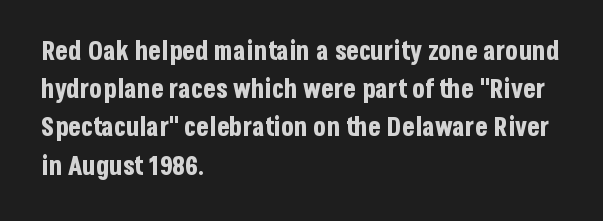
{"italic": "no", "bold": "yes", "underline": "no", "align": "left", "line_spacing": "normal", "line_spacing_ratio": 1.47, "letter_spacing": "normal", "letter_spacing_em": 0.0, "glyph_px": 26}
